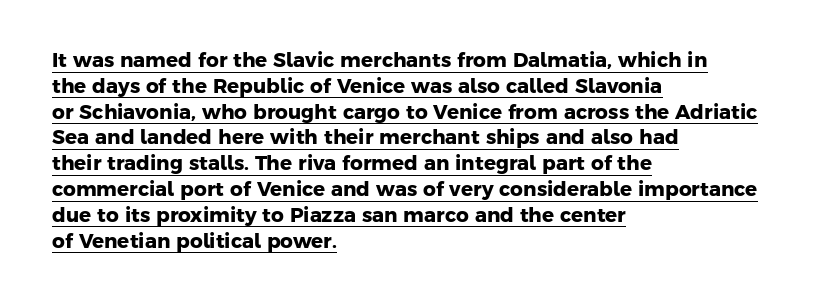
{"bold": "yes", "underline": "yes", "align": "left", "line_spacing": "normal", "line_spacing_ratio": 1.29, "letter_spacing": "normal", "letter_spacing_em": 0.0, "glyph_px": 20}
